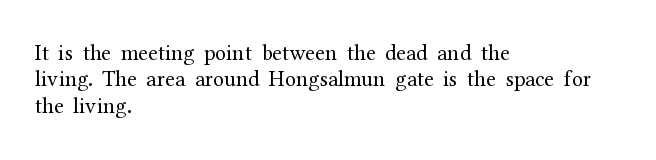
This sample uses an upright cut, with every glyph sitting square on the baseline. Underlining? Definitely not there. Heaviness? Minimal to ordinary, like unemphasized prose. Short note: letters normally spaced. Where is the straight margin? On the left.
